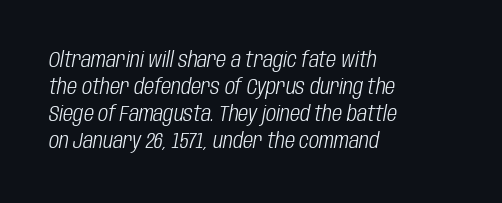
The image shows 22 px text type, italic (leaning right); set left-aligned, line spacing 1.22x, normal letter spacing, not underlined.
